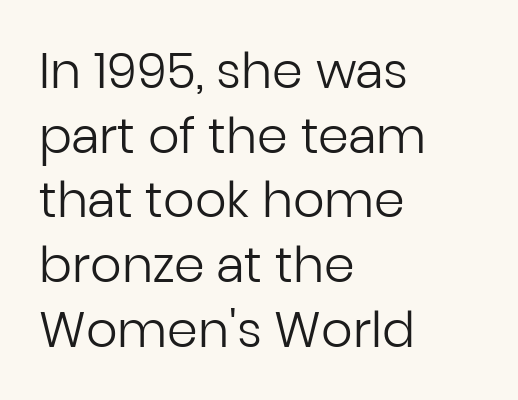
You could not count columns in this text — the font is proportionally spaced. Horizontal alignment here is leftward, the default for most running prose. What stands out about the letter spacing? Nothing — it is the standard amount. Letters have the restrained weight of plain body copy at most. This sample uses a sans-serif face.
